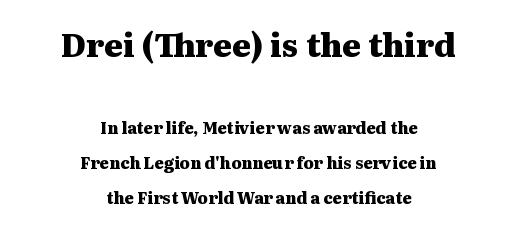
Q: Is the text bold? A: Yes.
Q: Is the text italic (slanted)? A: No, it is upright.
Q: Is the typeface a serif or a sans-serif typeface? A: Serif.
Q: Is the text underlined? A: No.
Q: How is the paragraph aligned? A: Centered.
Q: Is the spacing between letters normal or unusually wide? A: Normal.
Q: Is the spacing between lines tight, normal or loose? A: Loose.
Q: Which block of text is set in a larger size, the first (top) or the second (bottom)? A: The first (top) one.
Q: Width (condensed, normal, or wide)? A: Wide.
Q: Stroke contrast? A: Medium.
Q: x-height? A: Medium.
Q: Monospaced? A: No.
